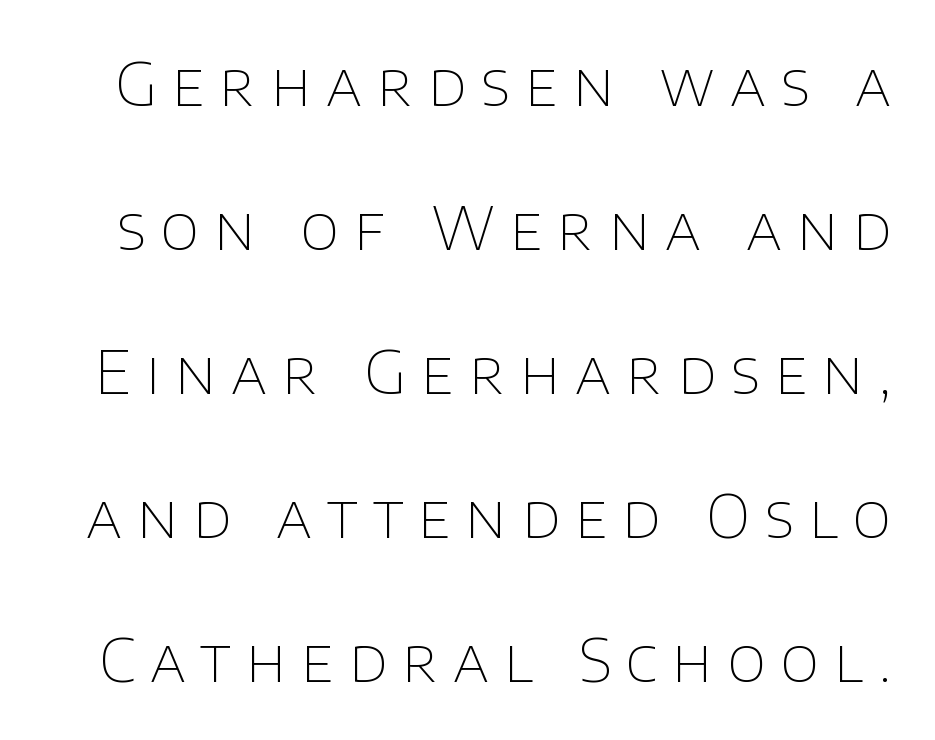
The image shows 60 px thin sans-serif type, upright; set loose line spacing (2.4x), unusually wide letter spacing (+0.25 em), not underlined; low stroke contrast and a large x-height.
